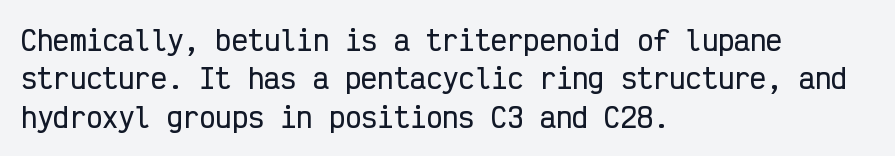
Q: Is the text italic (slanted)? A: No, it is upright.
Q: Is the text underlined? A: No.
Q: How is the paragraph aligned? A: Left-aligned.
Q: Is the spacing between letters normal or unusually wide? A: Normal.
Q: Is the spacing between lines tight, normal or loose? A: Normal.
